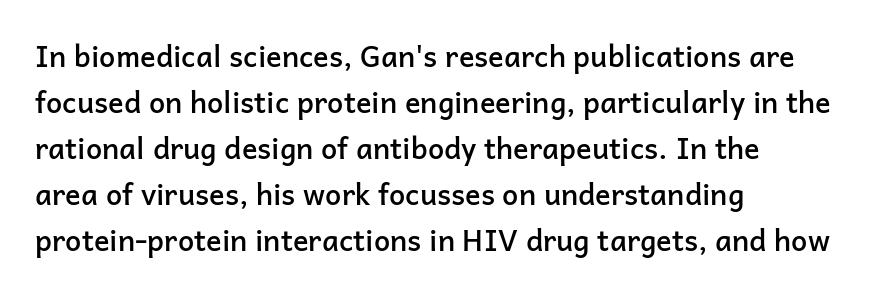
Q: Is the text bold? A: Semi-bold.
Q: Is the text italic (slanted)? A: No, it is upright.
Q: Is the typeface a serif or a sans-serif typeface? A: Sans-serif.
Q: Is the text underlined? A: No.
Q: How is the paragraph aligned? A: Left-aligned.
Q: Is the spacing between letters normal or unusually wide? A: Normal.
Q: Is the spacing between lines tight, normal or loose? A: Normal.
Q: Width (condensed, normal, or wide)? A: Normal.
Q: Stroke contrast? A: Low.
Q: x-height? A: Medium.
Q: Monospaced? A: No.
